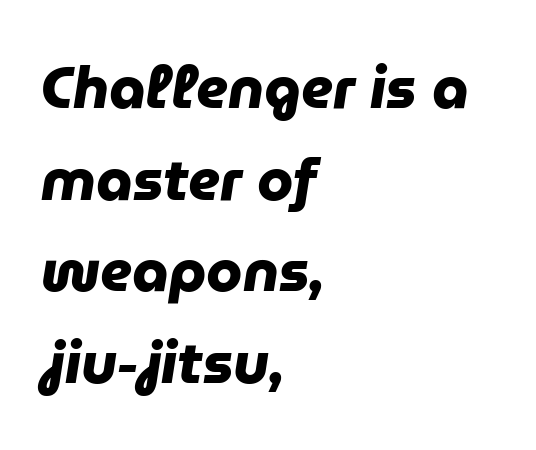
{"serif": "no", "bold": "yes", "weight": "heavy", "width": "normal", "stroke_contrast": "low", "x_height": "medium", "monospaced": "no", "underline": "no", "align": "left", "line_spacing": "normal", "line_spacing_ratio": 1.58, "letter_spacing": "normal", "letter_spacing_em": 0.0, "glyph_px": 58}
